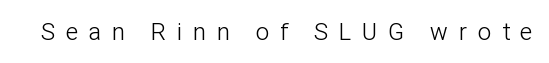
Q: Is the text bold? A: No.
Q: Is the text italic (slanted)? A: No, it is upright.
Q: Is the text underlined? A: No.
Q: Is the spacing between letters normal or unusually wide? A: Unusually wide.
